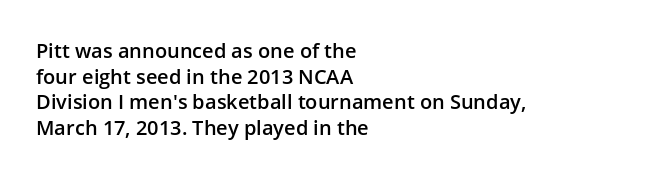
The image shows 20 px text type, upright; set left-aligned, normal line spacing (1.28x), normal letter spacing, not underlined.
